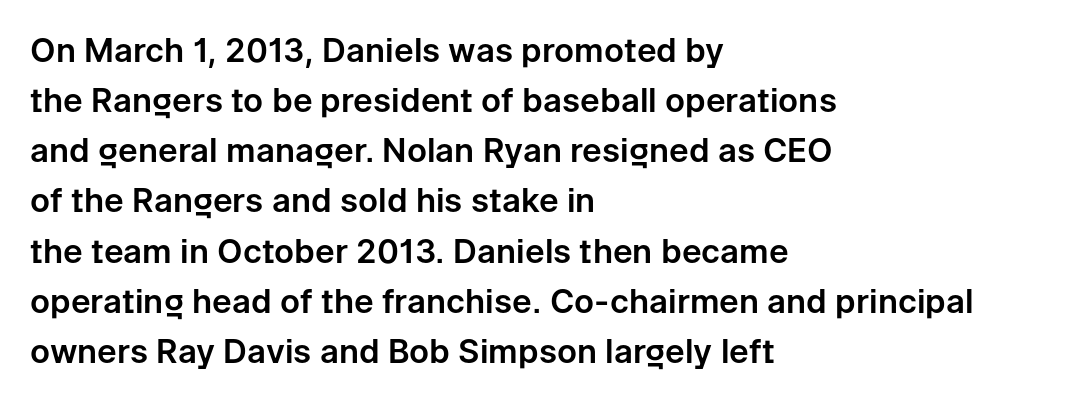
{"serif": "no", "italic": "no", "width": "normal", "stroke_contrast": "low", "x_height": "medium", "monospaced": "no", "underline": "no", "align": "left", "line_spacing": "normal", "line_spacing_ratio": 1.52, "letter_spacing": "normal", "letter_spacing_em": 0.0, "glyph_px": 33}
